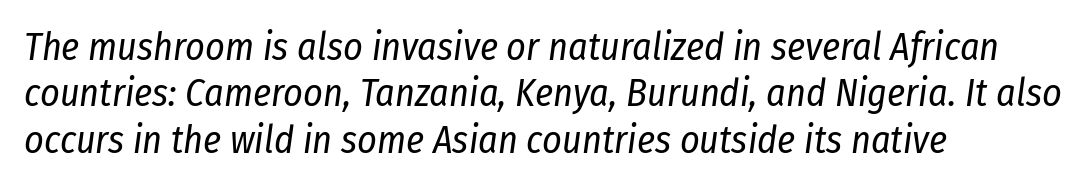
The image shows 38 px regular-weight, condensed type, italic (leaning right); set left-aligned, line spacing 1.22x, normal letter spacing, not underlined; low stroke contrast and a medium x-height.
